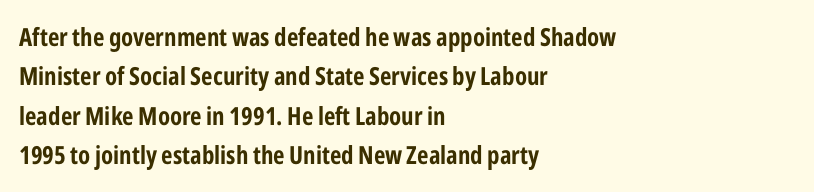
{"italic": "no", "bold": "yes", "underline": "no", "align": "left", "line_spacing": "normal", "line_spacing_ratio": 1.58, "letter_spacing": "normal", "letter_spacing_em": 0.0, "glyph_px": 25}
